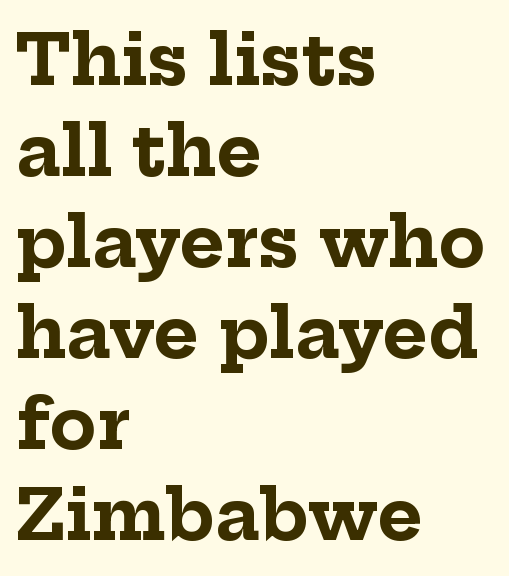
Q: Is the text bold? A: Yes.
Q: Is the text italic (slanted)? A: No, it is upright.
Q: Is the typeface a serif or a sans-serif typeface? A: Serif.
Q: Is the text underlined? A: No.
Q: How is the paragraph aligned? A: Left-aligned.
Q: Is the spacing between letters normal or unusually wide? A: Normal.
Q: Is the spacing between lines tight, normal or loose? A: Normal.
Q: Width (condensed, normal, or wide)? A: Normal.
Q: Stroke contrast? A: Low.
Q: x-height? A: Medium.
Q: Monospaced? A: No.
